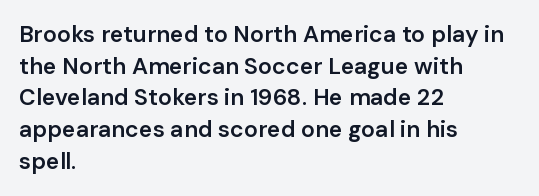
{"italic": "no", "bold": "semi", "underline": "no", "align": "left", "line_spacing": "normal", "line_spacing_ratio": 1.38, "letter_spacing": "normal", "letter_spacing_em": 0.0, "glyph_px": 23}
